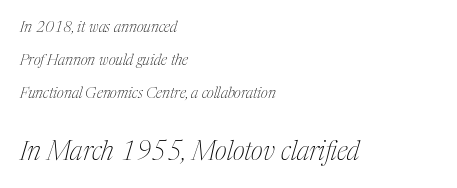
The gaps between neighbouring characters are ordinary and unremarkable. These lines are set flush left with a ragged right edge. Characters are canted at an angle relative to the baseline's perpendicular. Letters rest on an invisible, unmarked baseline.
